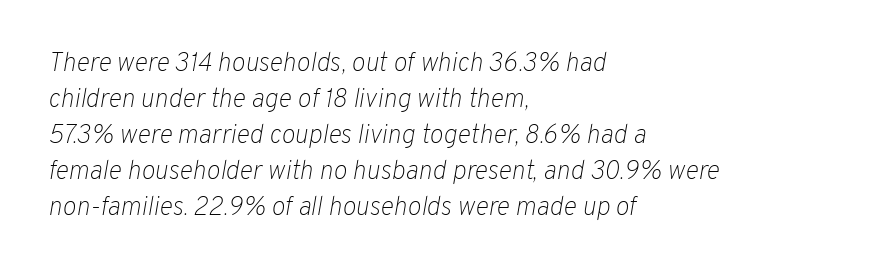
It's the slanting kind of type. No heavy texture on the line: the type isn't bold. Words appear dense and cohesive because spacing is normal. This block has exactly the height ordinary leading produces. Horizontally, the lines are justified to the leading edge only. The gap between lines stays unmarked.
